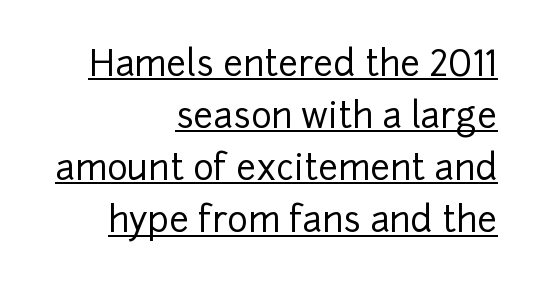
Q: Is the text italic (slanted)? A: No, it is upright.
Q: Is the typeface a serif or a sans-serif typeface? A: Sans-serif.
Q: Is the text underlined? A: Yes.
Q: How is the paragraph aligned? A: Right-aligned.
Q: Is the spacing between letters normal or unusually wide? A: Normal.
Q: Is the spacing between lines tight, normal or loose? A: Normal.
Q: Width (condensed, normal, or wide)? A: Normal.
Q: Stroke contrast? A: Low.
Q: x-height? A: Medium.
Q: Monospaced? A: No.
